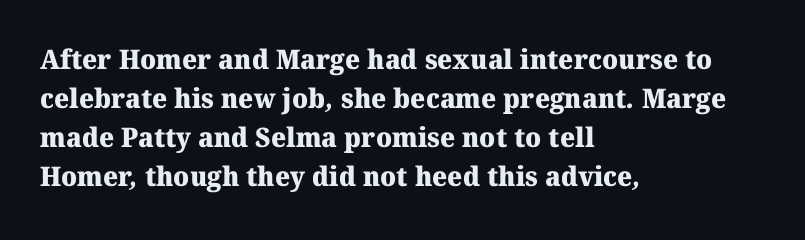
The image shows 27 px bold type; set left-aligned, normal line spacing (1.44x), normal letter spacing, not underlined.
